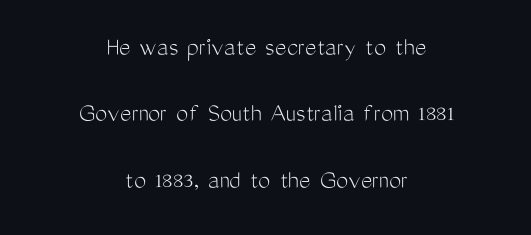
Stem width sits at or under what a default text font uses. The area under the type is left untouched. Short note: letters normally spaced. The typesetter chose a symmetrical, centered arrangement here. Does the lettering tilt? It doesn't — this is upright.
